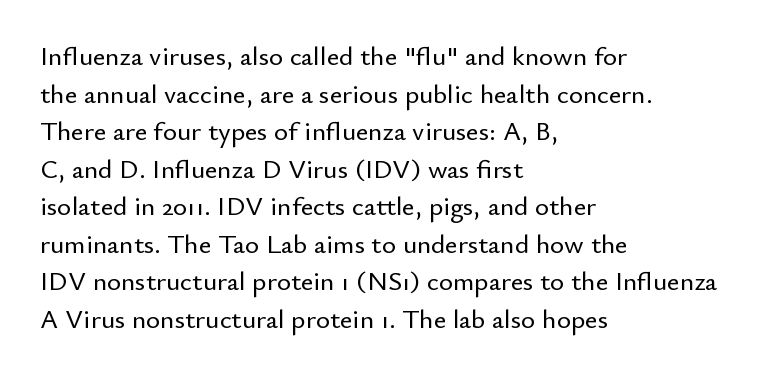
The image shows 27 px text type, upright; set left-aligned, normal line spacing (1.39x), normal letter spacing, not underlined.
